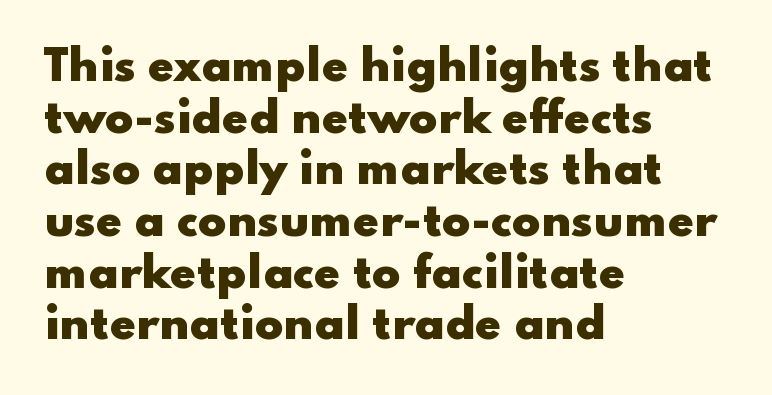
{"serif": "no", "italic": "no", "bold": "yes", "weight": "heavy", "width": "wide", "stroke_contrast": "low", "x_height": "small", "monospaced": "no", "underline": "no", "align": "left", "line_spacing_ratio": 1.23, "letter_spacing": "normal", "letter_spacing_em": 0.0, "glyph_px": 42}
